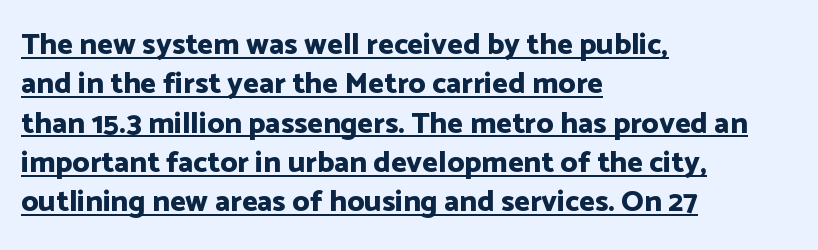
Leading matches the norm, producing a regular column. You could not count columns in this text — the font is proportionally spaced. This is heavy type, rendered in bold. When letters stand straight like this, we call the style roman or upright. Each line starts at the same left margin while the right side varies. Honestly, the underline is the first thing you notice here.
